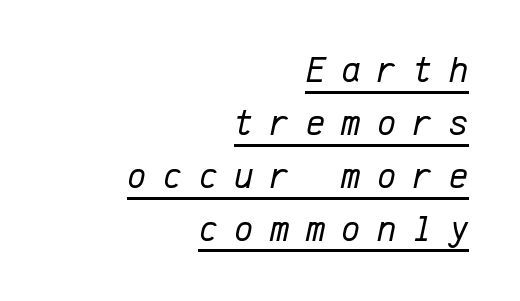
Q: Is the text bold? A: No.
Q: Is the text italic (slanted)? A: Yes, it leans right by about 12 degrees.
Q: Is the text underlined? A: Yes.
Q: How is the paragraph aligned? A: Right-aligned.
Q: Is the spacing between letters normal or unusually wide? A: Unusually wide.
Q: Is the spacing between lines tight, normal or loose? A: Normal.
Q: Width (condensed, normal, or wide)? A: Normal.
Q: Stroke contrast? A: Low.
Q: x-height? A: Medium.
Q: Monospaced? A: Yes.
